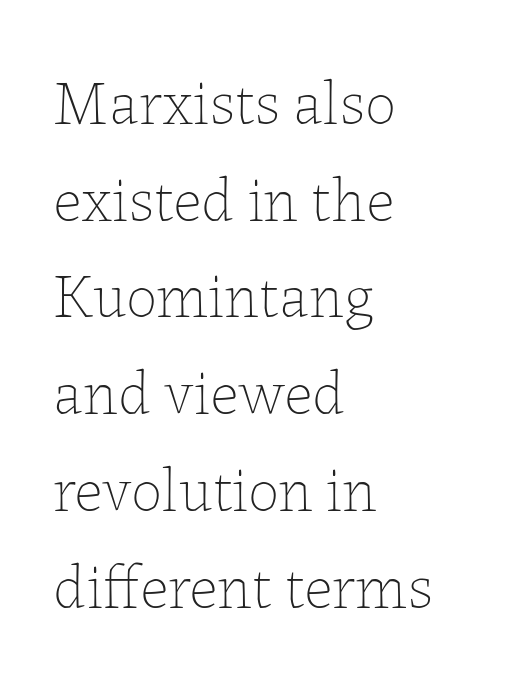
The image shows 62 px thin type, upright; set left-aligned, normal line spacing (1.56x), normal letter spacing, not underlined; low stroke contrast and a medium x-height.
